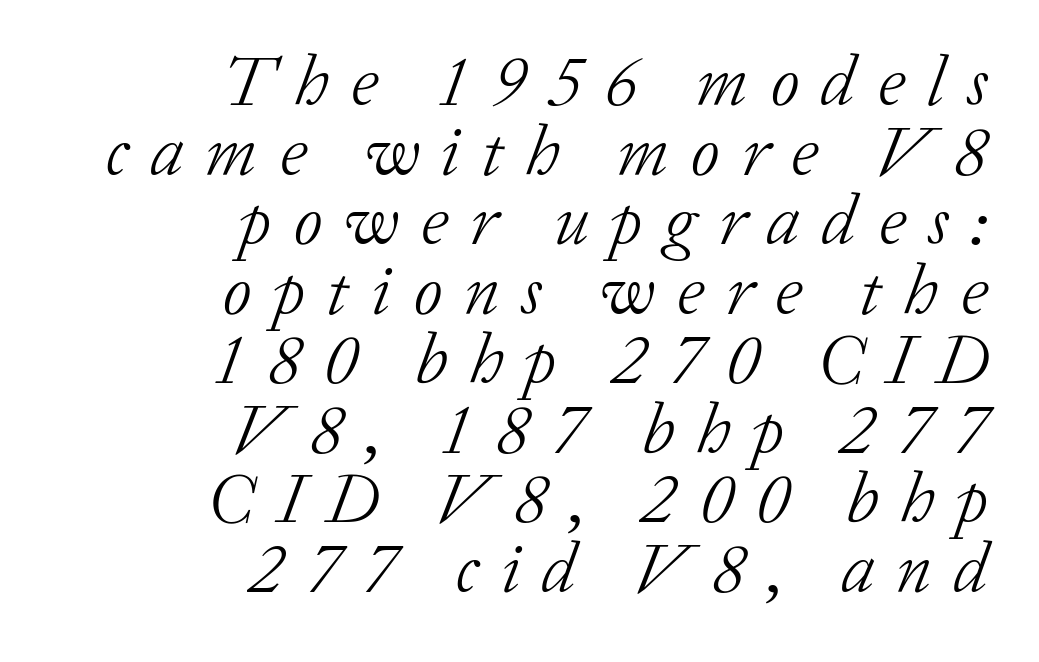
Each letter keeps its own natural width here, so spacing adapts to shape. The passage shown stacks its lines with hardly any gap. Observe the lean: these are italic letterforms. The weight tops out at a normal text grade. Is the letter spacing exaggerated? Yes — the characters are pushed far apart. Rule under the text: the space is simply empty.
